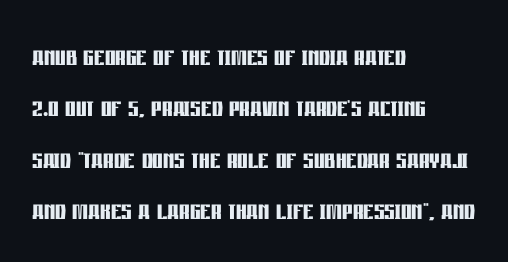
{"serif": "no", "italic": "no", "bold": "yes", "weight": "semibold", "width": "condensed", "stroke_contrast": "low", "x_height": "large", "monospaced": "no", "underline": "no", "align": "left", "line_spacing": "normal", "line_spacing_ratio": 1.56, "letter_spacing": "normal", "letter_spacing_em": 0.0, "glyph_px": 33}
